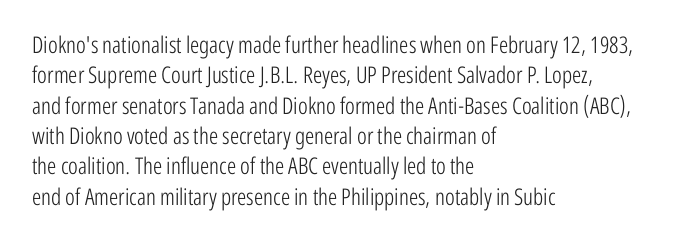
{"italic": "no", "bold": "no", "underline": "no", "align": "left", "line_spacing": "normal", "line_spacing_ratio": 1.32, "letter_spacing": "normal", "letter_spacing_em": 0.0, "glyph_px": 23}
